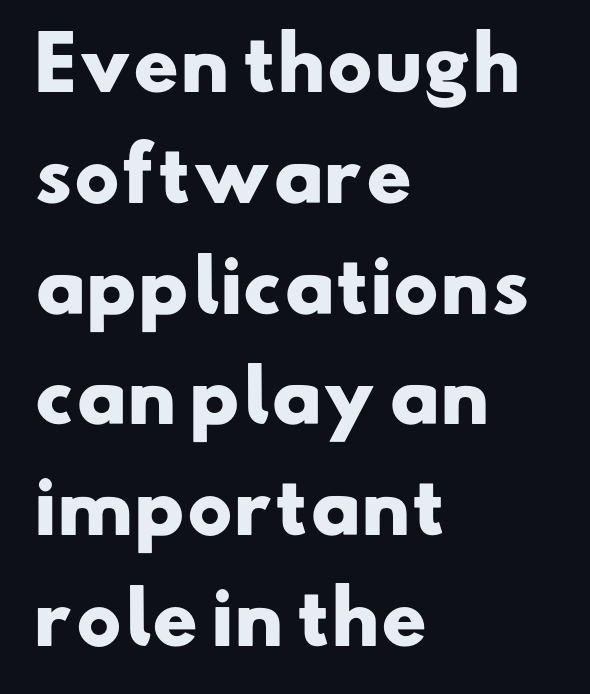
Q: Is the text bold? A: Yes.
Q: Is the typeface a serif or a sans-serif typeface? A: Sans-serif.
Q: Is the text underlined? A: No.
Q: How is the paragraph aligned? A: Left-aligned.
Q: Is the spacing between letters normal or unusually wide? A: Normal.
Q: Is the spacing between lines tight, normal or loose? A: Normal.
Q: Width (condensed, normal, or wide)? A: Wide.
Q: Stroke contrast? A: Low.
Q: x-height? A: Small.
Q: Monospaced? A: No.
